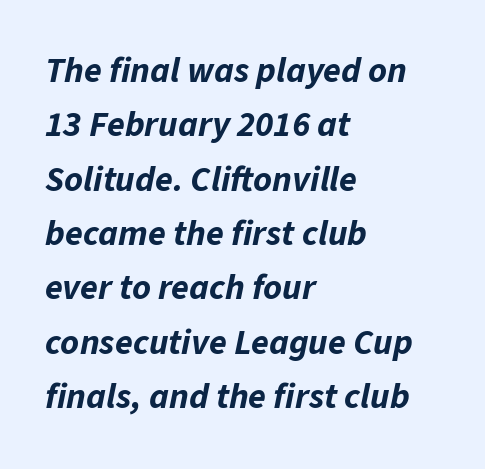
Q: Is the text bold? A: Yes.
Q: Is the text italic (slanted)? A: Yes, it leans right by about 11 degrees.
Q: Is the text underlined? A: No.
Q: How is the paragraph aligned? A: Left-aligned.
Q: Is the spacing between letters normal or unusually wide? A: Normal.
Q: Is the spacing between lines tight, normal or loose? A: Normal.
Q: Width (condensed, normal, or wide)? A: Normal.
Q: Stroke contrast? A: Low.
Q: x-height? A: Medium.
Q: Monospaced? A: No.
